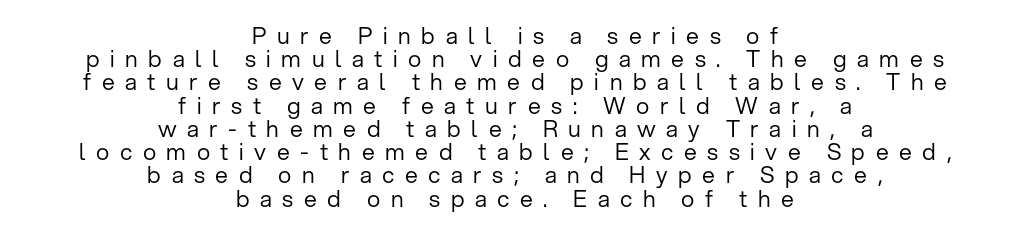
The image shows 23 px text type, upright; set centered, tight line spacing (1.01x), unusually wide letter spacing (+0.46 em), not underlined.
